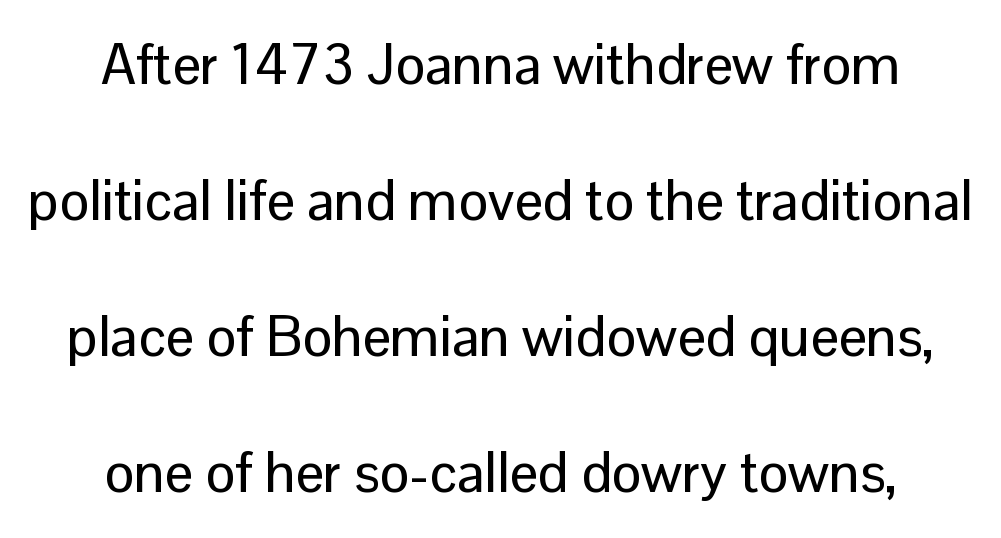
Think of a printed novel: that variable character pitch is what you see here. Airy leading. The type is set solid horizontally, with unmodified tracking. Serif or sans? Sans — the stroke terminals are bare. If you drew a line through each stem, it would be perfectly vertical. Horizontally, the lines are justified to the midpoint only.
